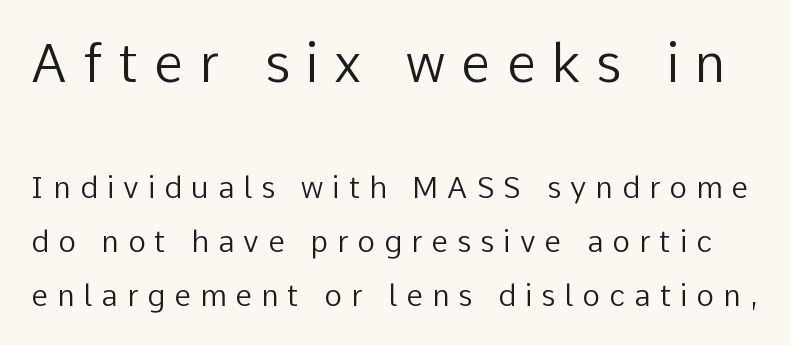
The image shows 53 px regular-weight sans-serif type, upright; set line spacing 1.8x, unusually wide letter spacing (+0.3 em), not underlined; the first (top) block is 1.77x larger; low stroke contrast and a medium x-height.
